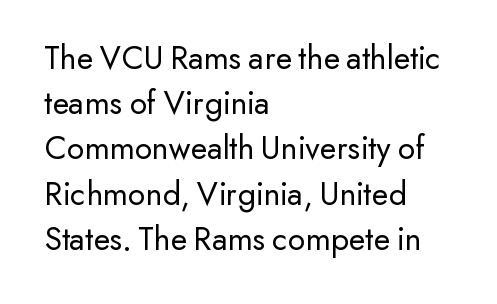
{"serif": "no", "italic": "no", "bold": "no", "weight": "regular", "width": "normal", "stroke_contrast": "low", "x_height": "small", "monospaced": "no", "underline": "no", "align": "left", "line_spacing": "normal", "line_spacing_ratio": 1.33, "letter_spacing": "normal", "letter_spacing_em": 0.0, "glyph_px": 34}
